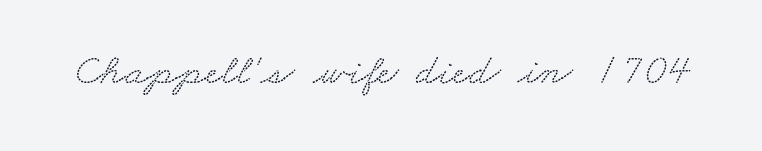
You could not count columns in this text — the font is proportionally spaced. Descenders hang freely into open space. There is no visible air inserted between adjacent glyphs.
